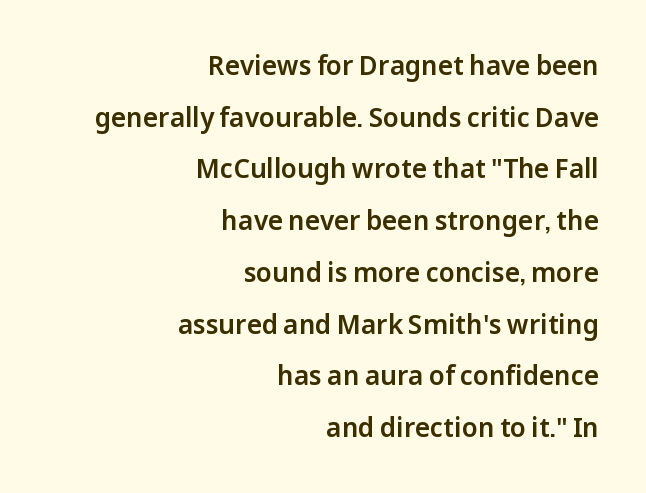
Q: Is the text italic (slanted)? A: No, it is upright.
Q: Is the text underlined? A: No.
Q: How is the paragraph aligned? A: Right-aligned.
Q: Is the spacing between letters normal or unusually wide? A: Normal.
Q: Is the spacing between lines tight, normal or loose? A: Loose.
